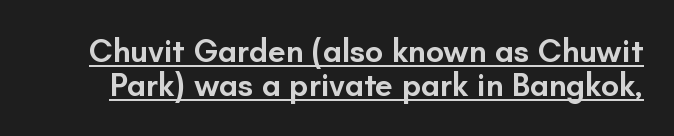
Tall strokes in this sample are plumb rather than angled. The rendering keeps characters at their native spacing. These lines are rendered in a variable-pitch font. Look at the stroke-to-counter ratio: somewhat heavy, a semibold.
